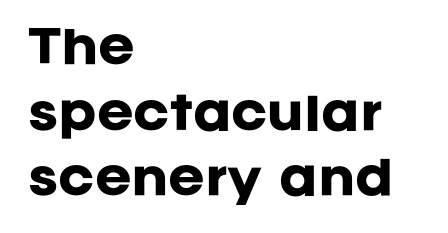
Q: Is the text bold? A: Yes.
Q: Is the text italic (slanted)? A: No, it is upright.
Q: Is the typeface a serif or a sans-serif typeface? A: Sans-serif.
Q: Is the text underlined? A: No.
Q: How is the paragraph aligned? A: Left-aligned.
Q: Is the spacing between letters normal or unusually wide? A: Normal.
Q: Is the spacing between lines tight, normal or loose? A: Normal.
Q: Width (condensed, normal, or wide)? A: Normal.
Q: Stroke contrast? A: Low.
Q: x-height? A: Large.
Q: Monospaced? A: No.
